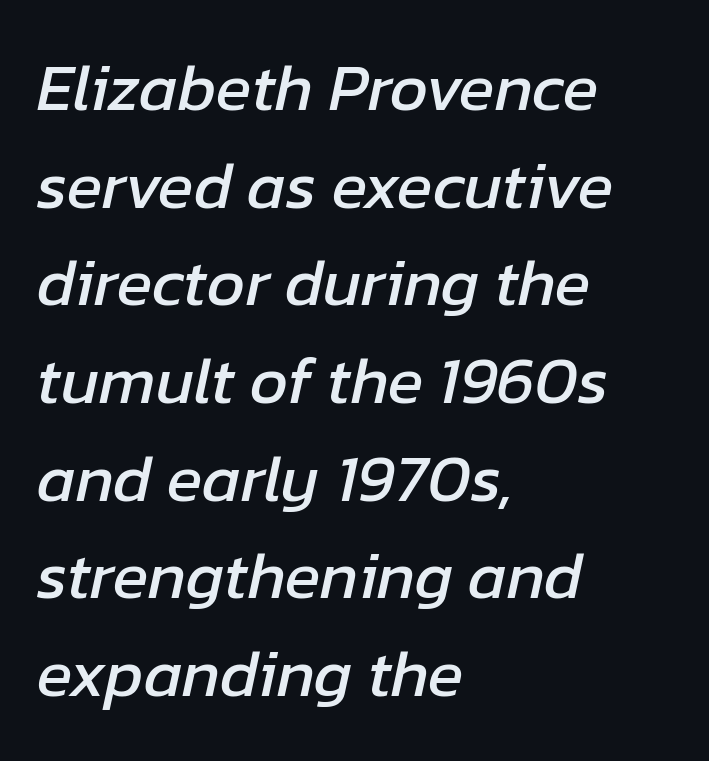
The image shows 66 px text type, italic (leaning right); set left-aligned, normal line spacing (1.48x), normal letter spacing, not underlined; low stroke contrast and a medium x-height.
